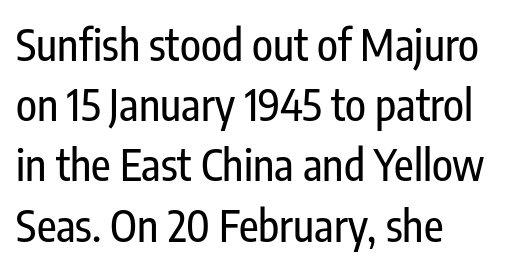
These lines were composed using upright roman letters. Type style note: lacks serifs. Check the space under the baseline: it is left empty. In terms of leading, this rendering sits right in the middle. Think of a printed novel: that variable character pitch is what you see here. These lines keep a tight, regular rhythm from letter to letter.
